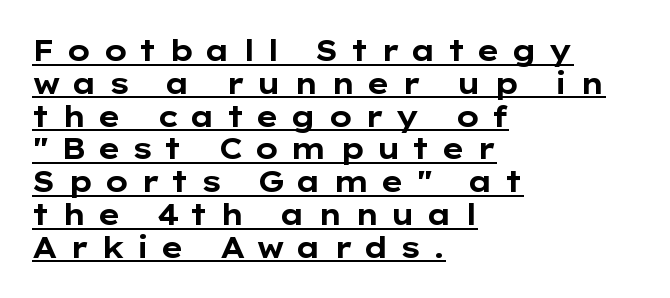
The image shows 29 px bold, wide sans-serif type, upright; set left-aligned, tight line spacing (1.13x), unusually wide letter spacing (+0.38 em), underlined; low stroke contrast and a medium x-height.
